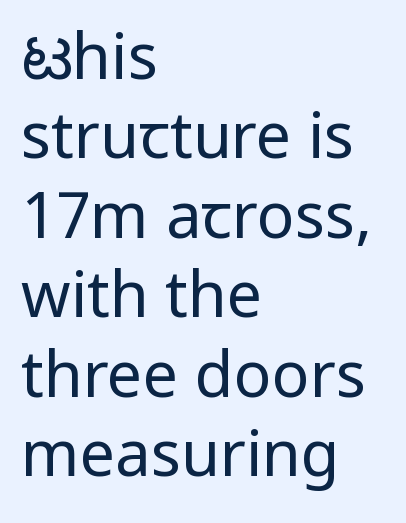
{"serif": "no", "italic": "no", "bold": "no", "weight": "regular", "width": "condensed", "stroke_contrast": "low", "x_height": "large", "monospaced": "no", "underline": "no", "align": "left", "line_spacing": "normal", "line_spacing_ratio": 1.26, "letter_spacing": "normal", "letter_spacing_em": 0.0, "glyph_px": 63}
